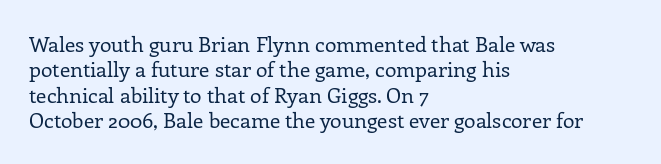
The image shows 21 px text type, upright; set left-aligned, line spacing 1.21x, normal letter spacing, not underlined.
